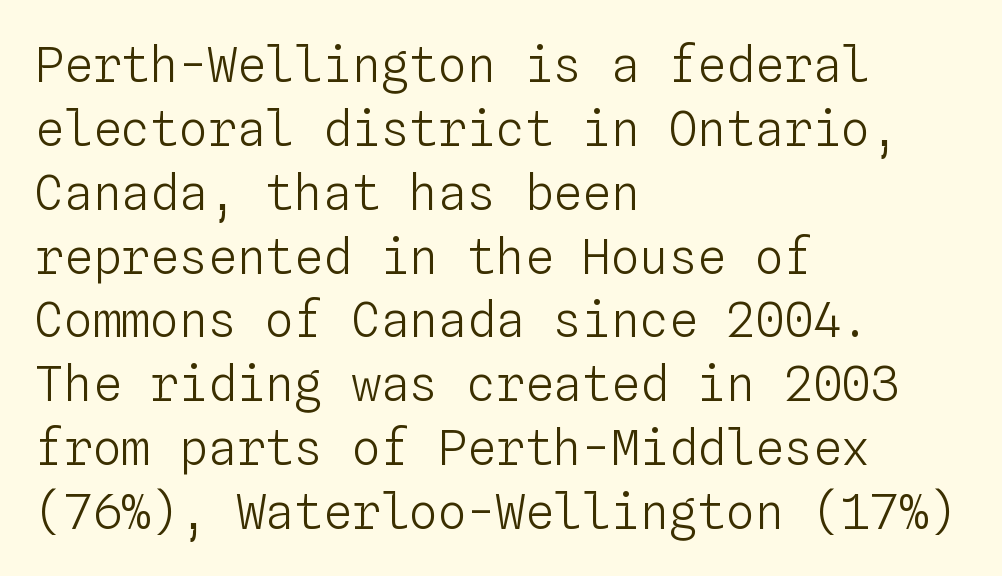
The image shows 48 px light type, upright, monospaced; set left-aligned, normal line spacing (1.33x), normal letter spacing, not underlined; low stroke contrast and a medium x-height.
